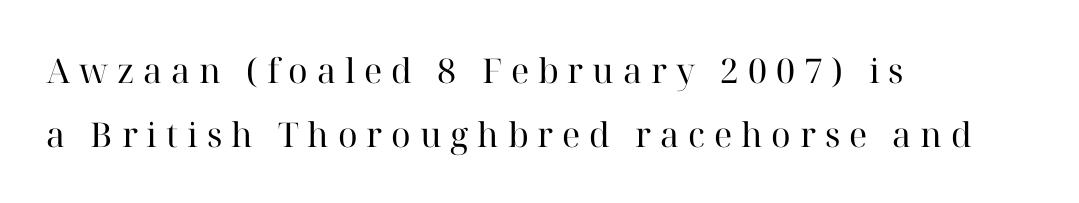
{"serif": "yes", "italic": "no", "bold": "no", "weight": "regular", "width": "normal", "stroke_contrast": "high", "x_height": "medium", "monospaced": "no", "underline": "no", "align": "left", "line_spacing_ratio": 1.88, "letter_spacing": "wide", "letter_spacing_em": 0.26, "glyph_px": 34}
